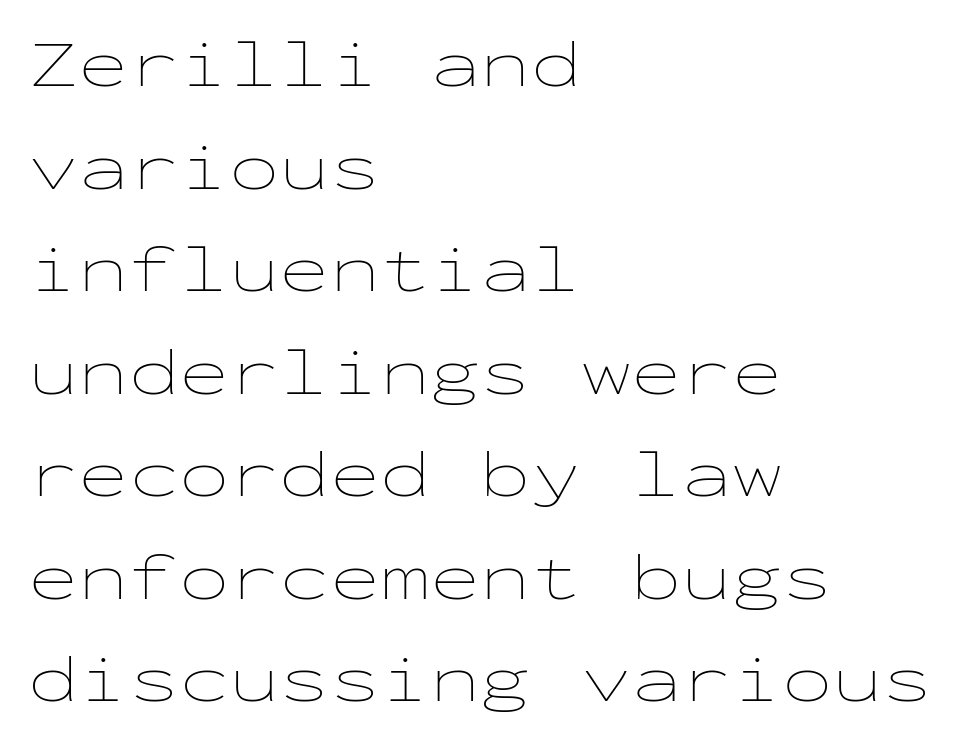
Every character here occupies the same horizontal width, giving the sample a typewriter-like rhythm. The vertical gap from one line to the next is medium. Letter spacing: default. The paragraph shown leans on its left margin. Clear beneath every line of the passage. The letters look calm and open, with moderate or lighter stems.
